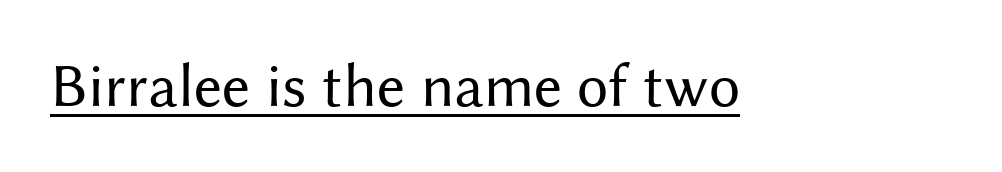
{"serif": "no", "italic": "no", "bold": "no", "weight": "regular", "width": "normal", "stroke_contrast": "medium", "x_height": "medium", "monospaced": "no", "underline": "yes", "letter_spacing": "normal", "letter_spacing_em": 0.0, "glyph_px": 62}
